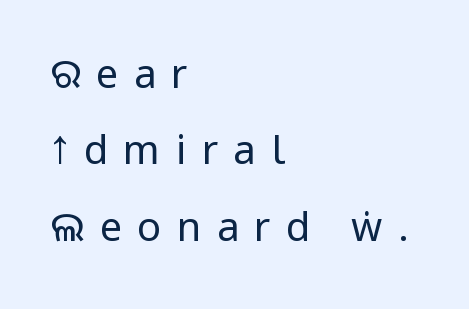
{"serif": "no", "italic": "no", "bold": "no", "weight": "regular", "width": "condensed", "stroke_contrast": "low", "underline": "no", "align": "left", "line_spacing": "loose", "line_spacing_ratio": 1.91, "letter_spacing": "wide", "letter_spacing_em": 0.38, "glyph_px": 40}
